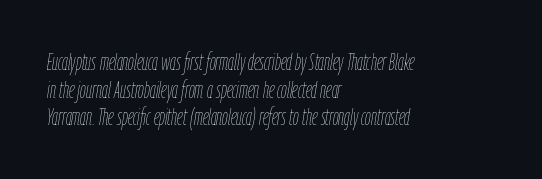
Line starts are locked; line ends wander. Look at the tracking — it's just the regular setting, nothing added. Heaviness? Minimal to ordinary, like unemphasized prose. Beneath every word, the page is bare. This sample uses an oblique cut, with every glyph tilted off the vertical.
